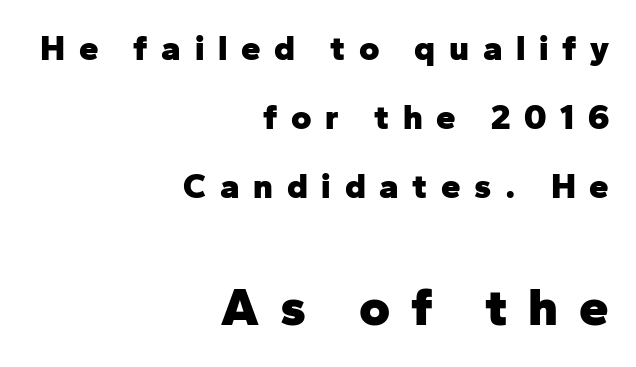
Q: Is the text bold? A: Yes.
Q: Is the text italic (slanted)? A: No, it is upright.
Q: Is the typeface a serif or a sans-serif typeface? A: Sans-serif.
Q: Is the text underlined? A: No.
Q: How is the paragraph aligned? A: Right-aligned.
Q: Is the spacing between letters normal or unusually wide? A: Unusually wide.
Q: Is the spacing between lines tight, normal or loose? A: Loose.
Q: Which block of text is set in a larger size, the first (top) or the second (bottom)? A: The second (bottom) one.
Q: Width (condensed, normal, or wide)? A: Normal.
Q: Stroke contrast? A: Low.
Q: x-height? A: Medium.
Q: Monospaced? A: No.
